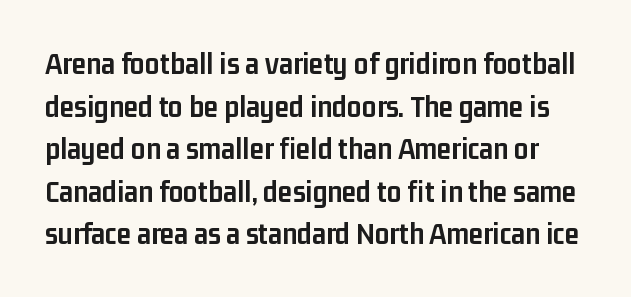
{"serif": "no", "italic": "no", "bold": "yes", "weight": "semibold", "width": "condensed", "stroke_contrast": "low", "x_height": "medium", "monospaced": "no", "underline": "no", "line_spacing": "normal", "line_spacing_ratio": 1.33, "letter_spacing": "normal", "letter_spacing_em": 0.0, "glyph_px": 32}
